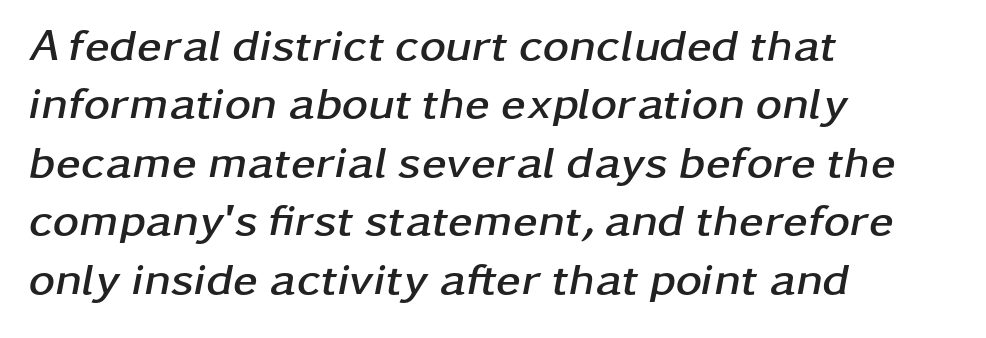
{"italic": "yes", "lean": "right", "slant_degrees": 11, "bold": "yes", "weight": "semibold", "width": "wide", "stroke_contrast": "low", "x_height": "medium", "monospaced": "no", "underline": "no", "align": "left", "line_spacing": "normal", "line_spacing_ratio": 1.3, "letter_spacing": "normal", "letter_spacing_em": 0.0, "glyph_px": 45}
